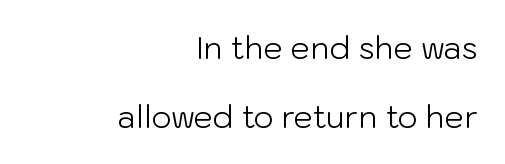
The image shows 31 px light sans-serif type, upright; set right-aligned, loose line spacing (2.21x), normal letter spacing, not underlined; low stroke contrast and a medium x-height.
